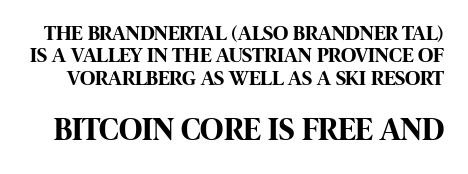
The image shows 32 px bold, condensed sans-serif type, upright; set tight line spacing (1.06x), normal letter spacing, not underlined; the second (bottom) block is 1.52x larger; high stroke contrast and a large x-height.
